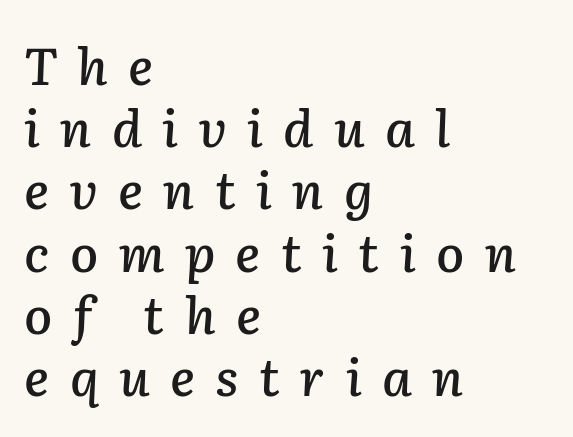
Letter spacing: wide. The area under the type is left untouched. Looks like regular typesetting: each glyph gets only the width it needs. Alignment: flush left.
